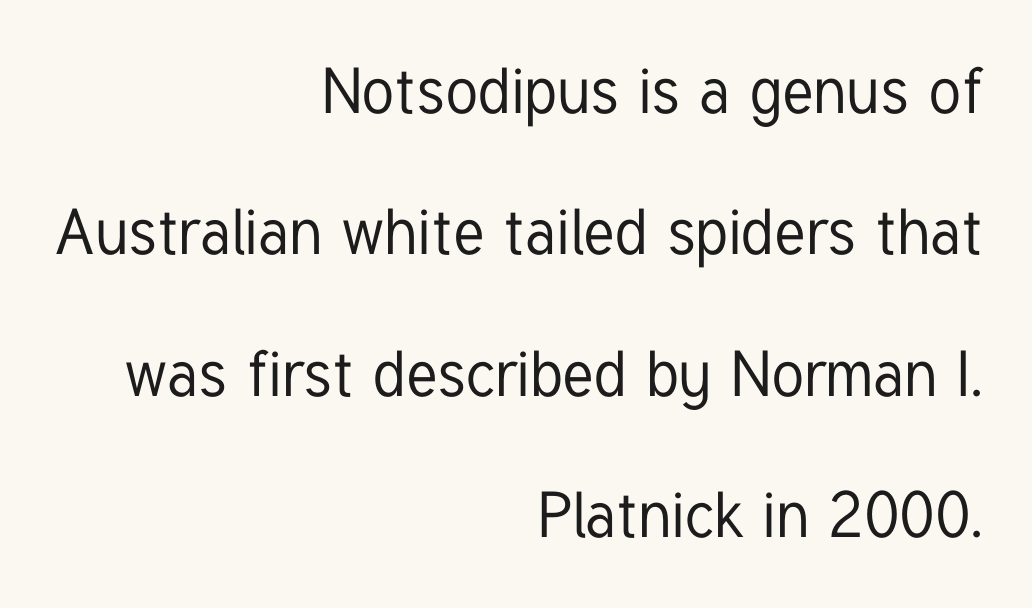
Q: Is the text italic (slanted)? A: No, it is upright.
Q: Is the typeface a serif or a sans-serif typeface? A: Sans-serif.
Q: Is the text underlined? A: No.
Q: How is the paragraph aligned? A: Right-aligned.
Q: Is the spacing between letters normal or unusually wide? A: Normal.
Q: Is the spacing between lines tight, normal or loose? A: Loose.
Q: Width (condensed, normal, or wide)? A: Condensed.
Q: Stroke contrast? A: Low.
Q: x-height? A: Medium.
Q: Monospaced? A: No.
